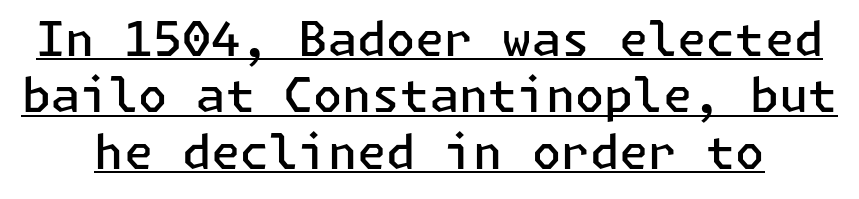
{"serif": "no", "italic": "no", "bold": "semi", "weight": "semibold", "width": "normal", "stroke_contrast": "low", "x_height": "medium", "underline": "yes", "line_spacing_ratio": 1.2, "letter_spacing": "normal", "letter_spacing_em": 0.0, "glyph_px": 47}
